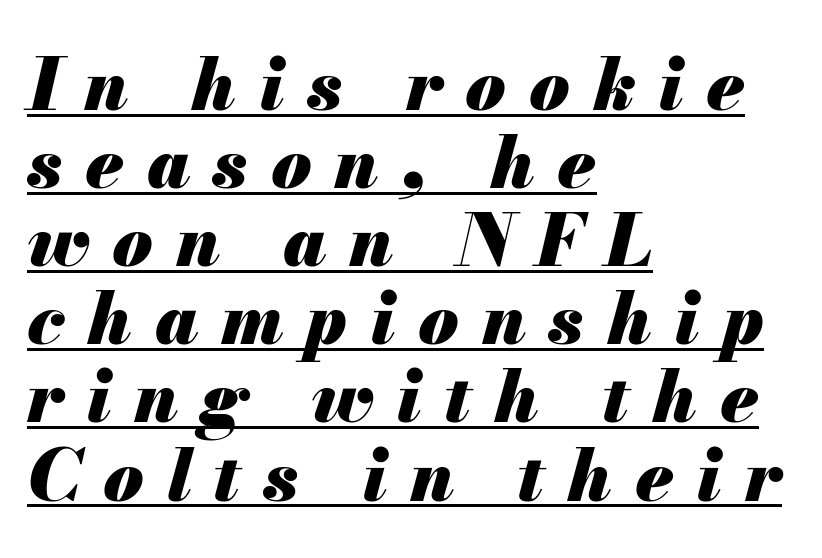
Q: Is the text bold? A: Yes.
Q: Is the text italic (slanted)? A: Yes, it leans right by about 13 degrees.
Q: Is the text underlined? A: Yes.
Q: How is the paragraph aligned? A: Left-aligned.
Q: Is the spacing between letters normal or unusually wide? A: Unusually wide.
Q: Is the spacing between lines tight, normal or loose? A: Tight.
Q: Width (condensed, normal, or wide)? A: Normal.
Q: Stroke contrast? A: Medium.
Q: x-height? A: Small.
Q: Monospaced? A: No.
